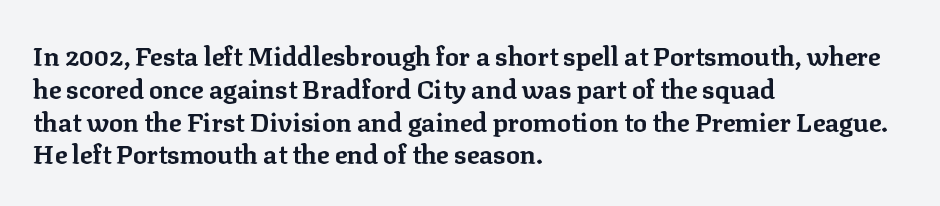
Reading down the column, the eye jumps a familiar distance to each next line. The passage shown is not underscored anywhere. Its strokes are broad and dark, the hallmark of bold type. Quick note: not italic, upright. Observe the ordinary spacing: letters are neighbours, not strangers. Line beginnings align vertically; line endings do not.
